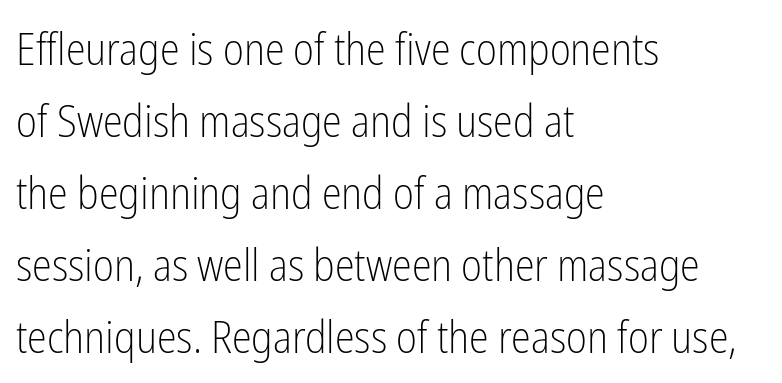
Q: Is the text bold? A: No.
Q: Is the text italic (slanted)? A: No, it is upright.
Q: Is the typeface a serif or a sans-serif typeface? A: Sans-serif.
Q: Is the text underlined? A: No.
Q: How is the paragraph aligned? A: Left-aligned.
Q: Is the spacing between letters normal or unusually wide? A: Normal.
Q: Is the spacing between lines tight, normal or loose? A: Normal.
Q: Width (condensed, normal, or wide)? A: Condensed.
Q: Stroke contrast? A: Low.
Q: x-height? A: Medium.
Q: Monospaced? A: No.
